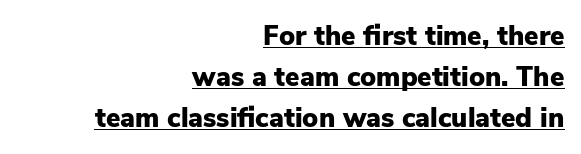
Weight: bold. The paragraph has a hard right edge and a soft left edge. Successive baselines arrive at the customary interval. A roman cut, with each character standing at attention. The type is set solid horizontally, with unmodified tracking. The glyphs are accompanied by a horizontal stroke just below them.
